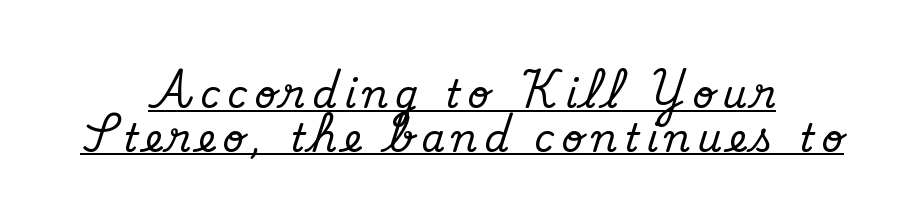
Q: Is the text italic (slanted)? A: Yes.
Q: Is the typeface a serif or a sans-serif typeface? A: Serif.
Q: Is the text underlined? A: Yes.
Q: How is the paragraph aligned? A: Centered.
Q: Is the spacing between lines tight, normal or loose? A: Tight.
Q: Width (condensed, normal, or wide)? A: Normal.
Q: Stroke contrast? A: Medium.
Q: x-height? A: Small.
Q: Monospaced? A: No.
